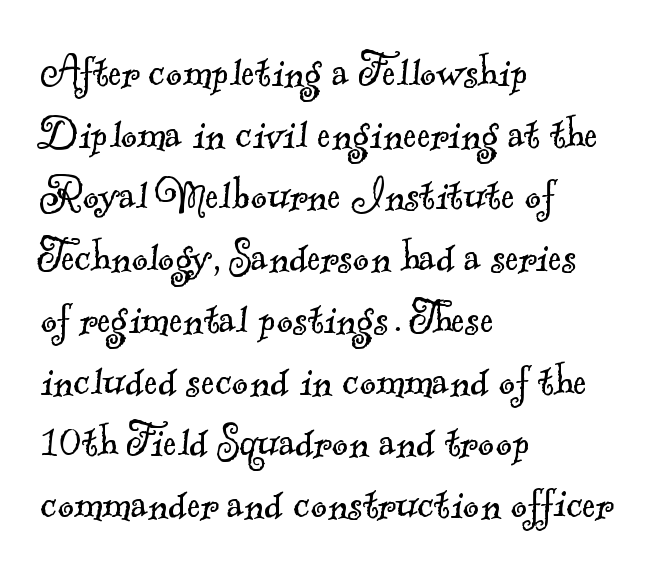
In terms of letterform style, serifs are clearly present. Does the copy run flush right? No — it runs flush left. The letters advance in unequal steps, a hallmark of proportional type. The line texture is even and compact thanks to regular tracking. Anything drawn beneath the words? Only blank space. Is the type heavy? It reads as light-to-regular instead.
